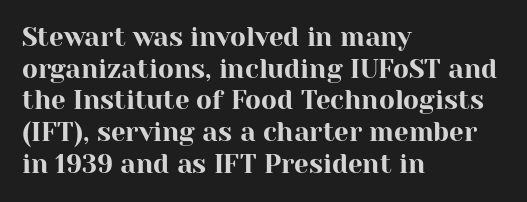
{"italic": "no", "underline": "no", "align": "left", "line_spacing_ratio": 1.22, "letter_spacing": "normal", "letter_spacing_em": 0.0, "glyph_px": 26}
